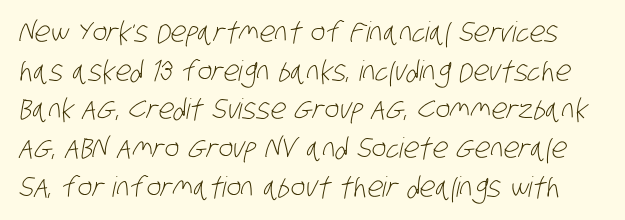
Q: Is the text bold? A: No.
Q: Is the typeface a serif or a sans-serif typeface? A: Sans-serif.
Q: Is the text underlined? A: No.
Q: Is the spacing between letters normal or unusually wide? A: Normal.
Q: Is the spacing between lines tight, normal or loose? A: Normal.
Q: Width (condensed, normal, or wide)? A: Condensed.
Q: Stroke contrast? A: Low.
Q: x-height? A: Large.
Q: Monospaced? A: No.
